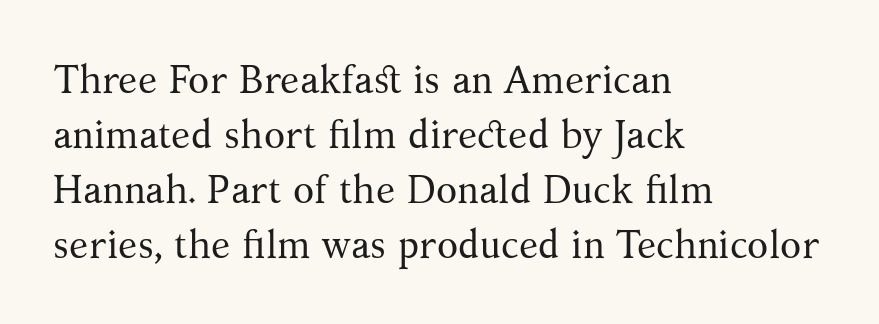
{"serif": "yes", "italic": "no", "bold": "no", "weight": "regular", "width": "normal", "stroke_contrast": "medium", "x_height": "medium", "monospaced": "no", "underline": "no", "align": "left", "line_spacing": "normal", "line_spacing_ratio": 1.41, "letter_spacing": "normal", "letter_spacing_em": 0.0, "glyph_px": 39}
